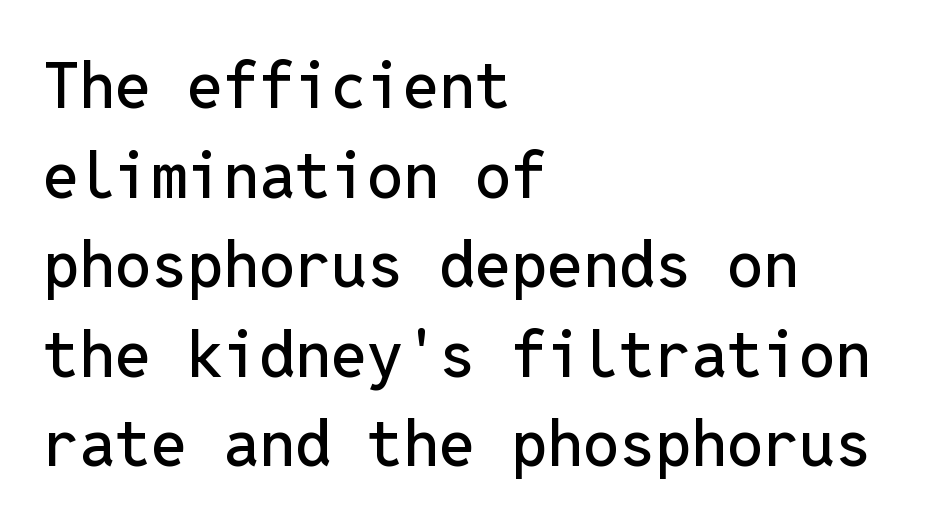
{"serif": "no", "italic": "no", "width": "normal", "stroke_contrast": "low", "x_height": "medium", "monospaced": "yes", "underline": "no", "align": "left", "line_spacing": "normal", "line_spacing_ratio": 1.4, "letter_spacing": "normal", "letter_spacing_em": 0.0, "glyph_px": 64}
